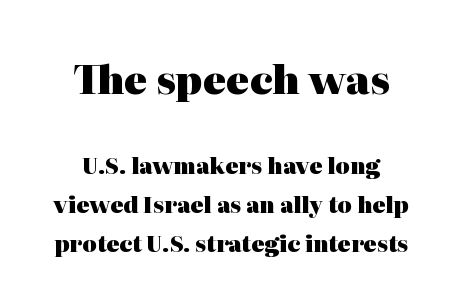
Q: Is the text bold? A: Yes.
Q: Is the text italic (slanted)? A: No, it is upright.
Q: Is the typeface a serif or a sans-serif typeface? A: Serif.
Q: Is the text underlined? A: No.
Q: Is the spacing between letters normal or unusually wide? A: Normal.
Q: Which block of text is set in a larger size, the first (top) or the second (bottom)? A: The first (top) one.
Q: Width (condensed, normal, or wide)? A: Normal.
Q: Stroke contrast? A: High.
Q: x-height? A: Medium.
Q: Monospaced? A: No.
